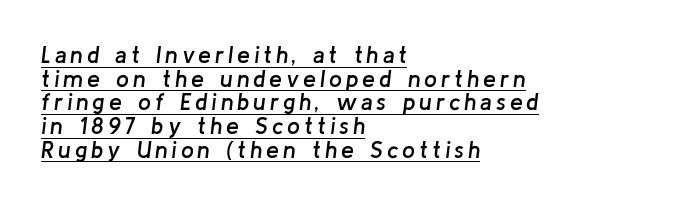
{"italic": "yes", "lean": "right", "slant_degrees": 8, "bold": "semi", "underline": "yes", "align": "left", "line_spacing": "tight", "line_spacing_ratio": 1.03, "glyph_px": 23}
